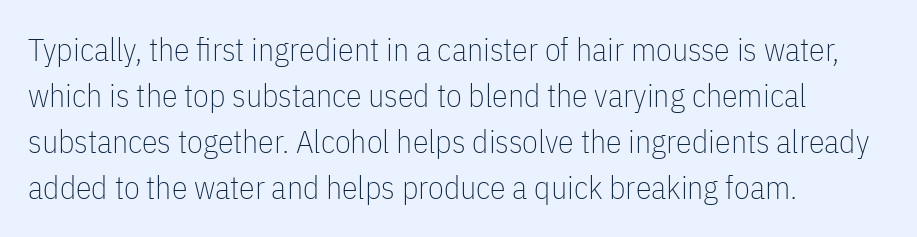
Q: Is the text bold? A: No.
Q: Is the text italic (slanted)? A: No, it is upright.
Q: Is the typeface a serif or a sans-serif typeface? A: Sans-serif.
Q: Is the text underlined? A: No.
Q: How is the paragraph aligned? A: Left-aligned.
Q: Is the spacing between letters normal or unusually wide? A: Normal.
Q: Is the spacing between lines tight, normal or loose? A: Normal.
Q: Width (condensed, normal, or wide)? A: Condensed.
Q: Stroke contrast? A: Low.
Q: x-height? A: Medium.
Q: Monospaced? A: No.
